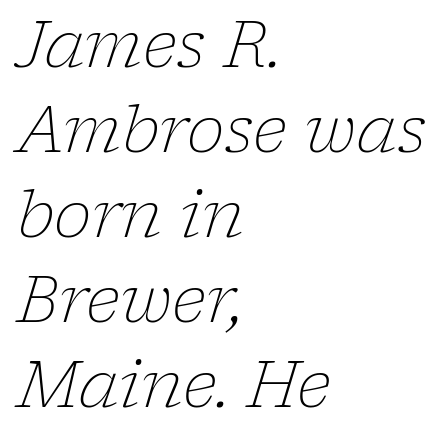
The image shows 64 px light serif type, italic (leaning right); set left-aligned, normal line spacing (1.33x), normal letter spacing, not underlined; low stroke contrast and a medium x-height.
